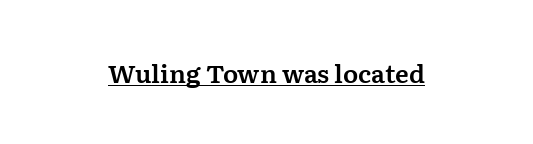
Q: Is the text italic (slanted)? A: No, it is upright.
Q: Is the text underlined? A: Yes.
Q: How is the paragraph aligned? A: Centered.
Q: Is the spacing between letters normal or unusually wide? A: Normal.
